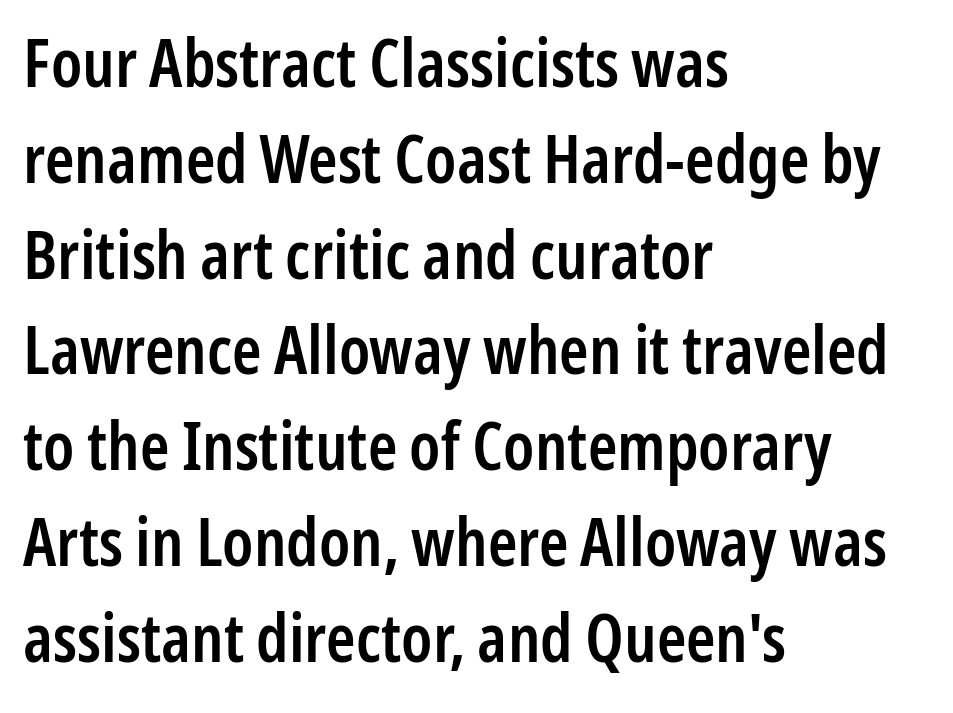
Typographic density is moderately raised because the face is semibold. The rendering uses natural spacing where letterforms have individual widths. These lines sit exactly where default settings would place them. Does the type have serifs? No, each stem ends abruptly. Does the lettering tilt? It doesn't — this is upright. The type is set solid horizontally, with unmodified tracking.
